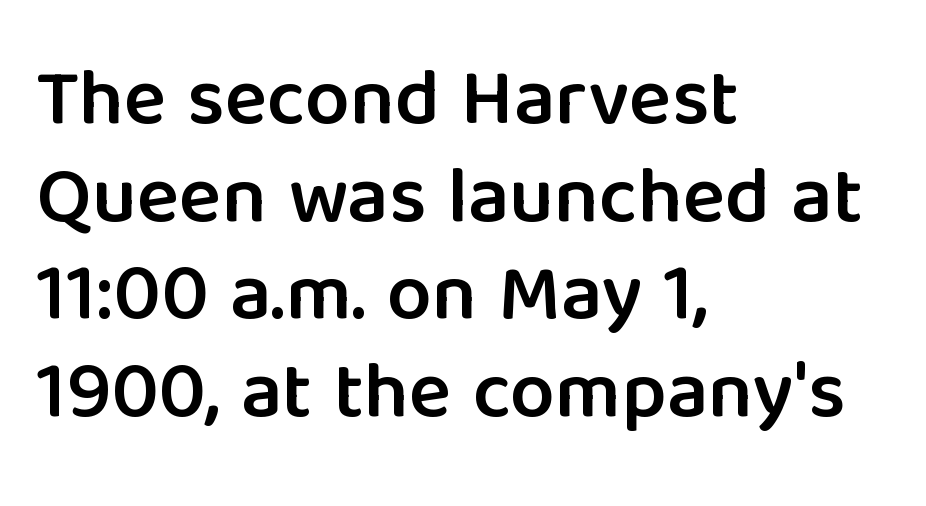
Q: Is the text bold? A: Semi-bold.
Q: Is the text italic (slanted)? A: No, it is upright.
Q: Is the typeface a serif or a sans-serif typeface? A: Sans-serif.
Q: Is the text underlined? A: No.
Q: How is the paragraph aligned? A: Left-aligned.
Q: Is the spacing between letters normal or unusually wide? A: Normal.
Q: Width (condensed, normal, or wide)? A: Normal.
Q: Stroke contrast? A: Low.
Q: x-height? A: Medium.
Q: Monospaced? A: No.
